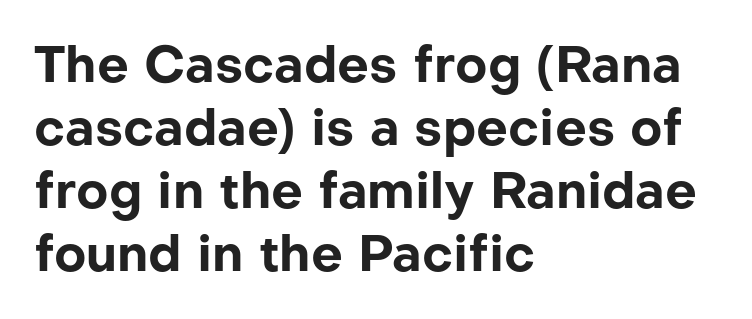
Thick stems and heavy bowls — unmistakably bold. The space beneath each line is pristine and unruled. Between one letter and the next there's only the usual sliver of space. The letters advance in unequal steps, a hallmark of proportional type.
